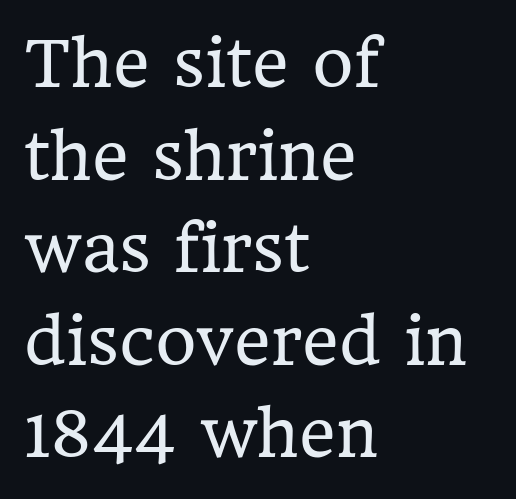
A typesetter would mark this as roman, not italic. No word sits above an underline. Reading down the column, the eye jumps a familiar distance to each next line. Every row of glyphs begins at an identical x-position on the left. Varying glyph widths throughout — classic text-font behaviour.
